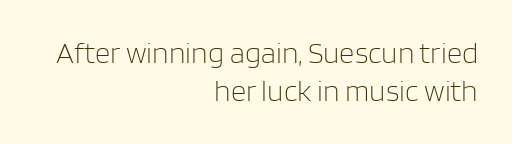
The image shows 30 px light sans-serif type, upright; set right-aligned, normal line spacing (1.28x), normal letter spacing, not underlined; low stroke contrast and a large x-height.
